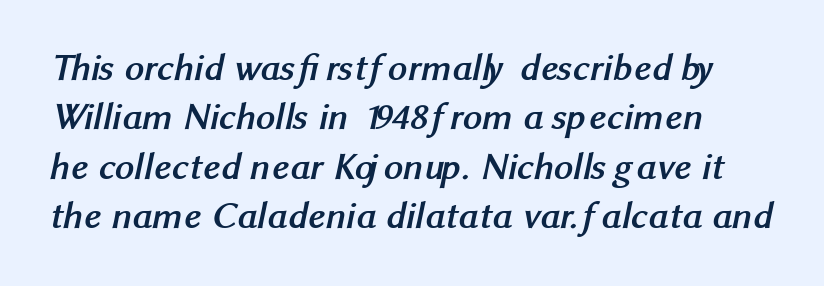
The image shows 38 px semibold sans-serif type; set left-aligned, normal line spacing (1.3x), normal letter spacing, not underlined; medium stroke contrast and a medium x-height.
